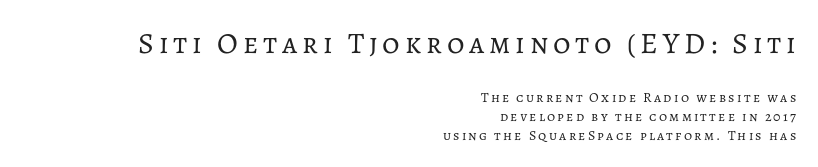
The image shows 30 px regular-weight type, upright; set right-aligned, normal line spacing (1.36x), not underlined; the first (top) block is 2.14x larger; low stroke contrast and a medium x-height.
